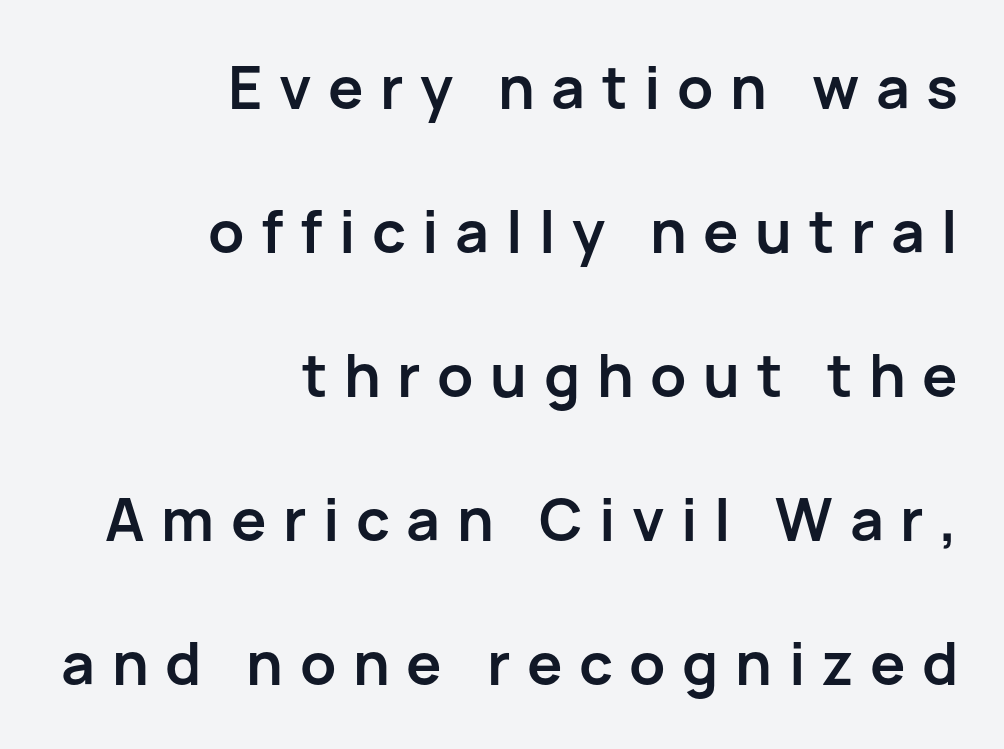
The image shows 59 px semibold sans-serif type, upright; set right-aligned, loose line spacing (2.44x), unusually wide letter spacing (+0.28 em), not underlined; low stroke contrast and a medium x-height.
